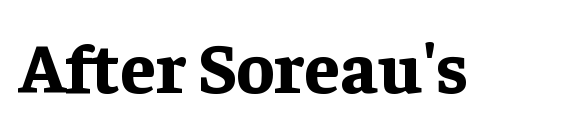
{"serif": "yes", "italic": "no", "bold": "yes", "weight": "bold", "width": "normal", "stroke_contrast": "low", "x_height": "medium", "monospaced": "no", "underline": "no", "letter_spacing": "normal", "letter_spacing_em": 0.0, "glyph_px": 71}
